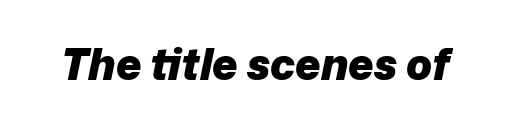
Q: Is the text bold? A: Yes.
Q: Is the text italic (slanted)? A: Yes, it leans right by about 12 degrees.
Q: Is the text underlined? A: No.
Q: Is the spacing between letters normal or unusually wide? A: Normal.
Q: Width (condensed, normal, or wide)? A: Normal.
Q: Stroke contrast? A: Low.
Q: x-height? A: Medium.
Q: Monospaced? A: No.
